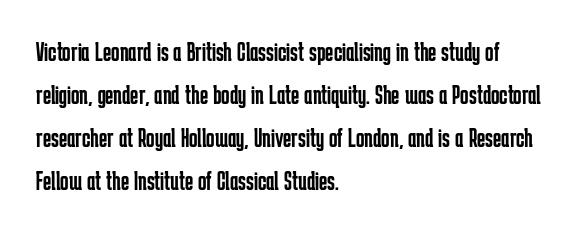
These glyphs show unthickened strokes, regular width or finer. This sample uses an upright cut, with every glyph sitting square on the baseline. Here the designer chose a conventional face with non-uniform glyph widths. Plain, unruled lines of type. The type family on display is of the sans-serif kind.
